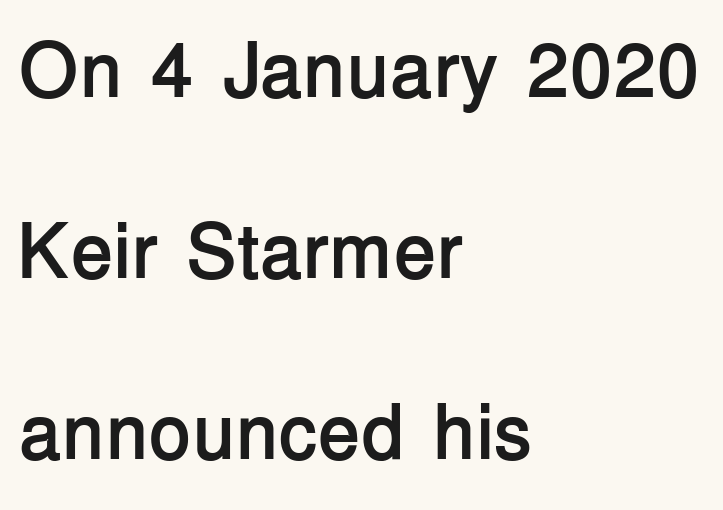
The strokes are fattened all the way to bold. Type without underlining. Posture: vertical. Regarding leading, the lines here are spaced well apart.
